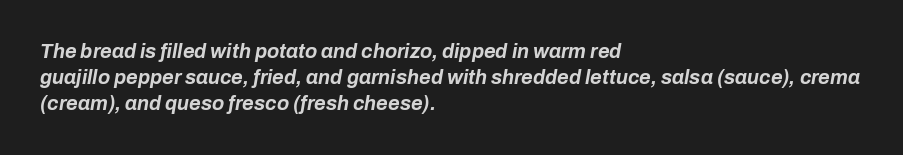
The image shows 20 px bold type, italic (leaning right); set left-aligned, normal line spacing (1.3x), normal letter spacing, not underlined.
